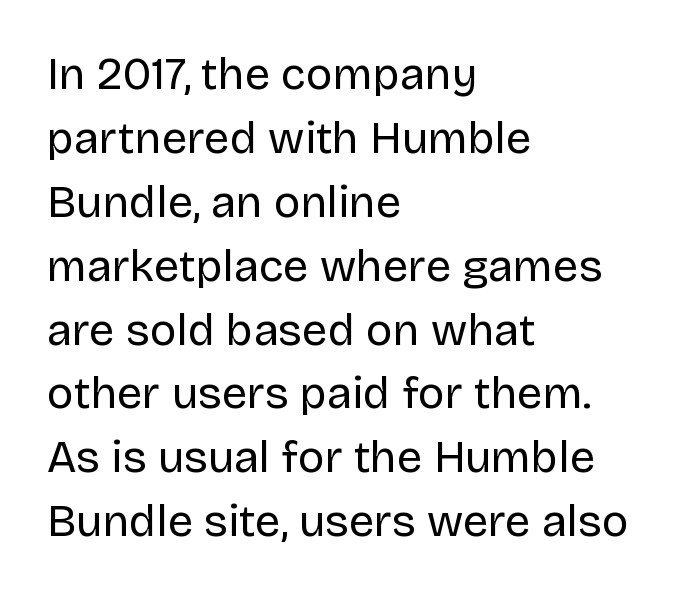
{"serif": "no", "italic": "no", "bold": "no", "weight": "regular", "width": "normal", "stroke_contrast": "low", "x_height": "large", "monospaced": "no", "underline": "no", "align": "left", "line_spacing": "normal", "line_spacing_ratio": 1.42, "letter_spacing": "normal", "letter_spacing_em": 0.0, "glyph_px": 45}
